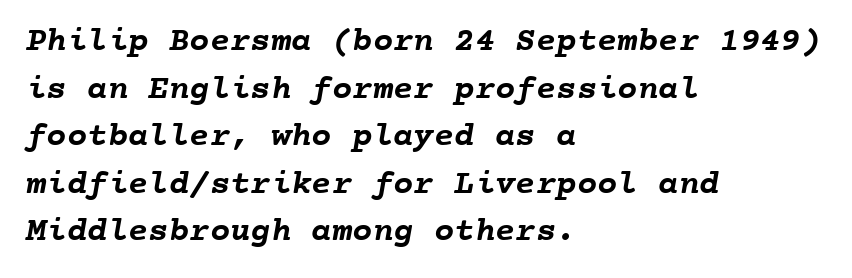
{"bold": "yes", "weight": "semibold", "width": "normal", "stroke_contrast": "low", "x_height": "medium", "monospaced": "yes", "underline": "no", "align": "left", "line_spacing": "normal", "line_spacing_ratio": 1.4, "letter_spacing": "normal", "letter_spacing_em": 0.0, "glyph_px": 34}
